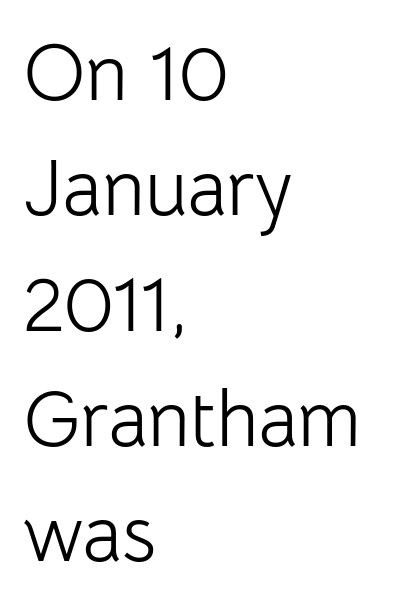
The image shows 79 px light sans-serif type, upright; set left-aligned, normal line spacing (1.46x), normal letter spacing, not underlined; low stroke contrast and a medium x-height.
